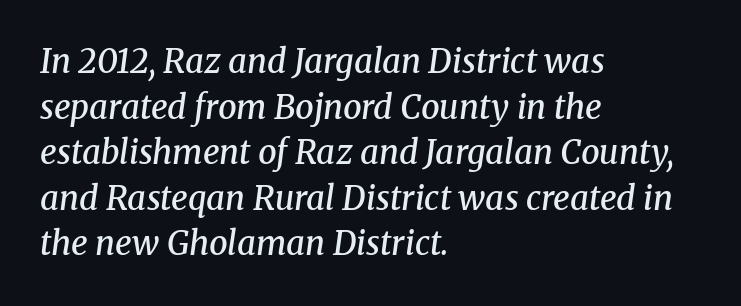
Q: Is the text bold? A: Semi-bold.
Q: Is the text italic (slanted)? A: Yes, it leans right by about 8 degrees.
Q: Is the typeface a serif or a sans-serif typeface? A: Serif.
Q: Is the text underlined? A: No.
Q: How is the paragraph aligned? A: Left-aligned.
Q: Is the spacing between letters normal or unusually wide? A: Normal.
Q: Is the spacing between lines tight, normal or loose? A: Normal.
Q: Width (condensed, normal, or wide)? A: Normal.
Q: Stroke contrast? A: Medium.
Q: x-height? A: Medium.
Q: Monospaced? A: No.
